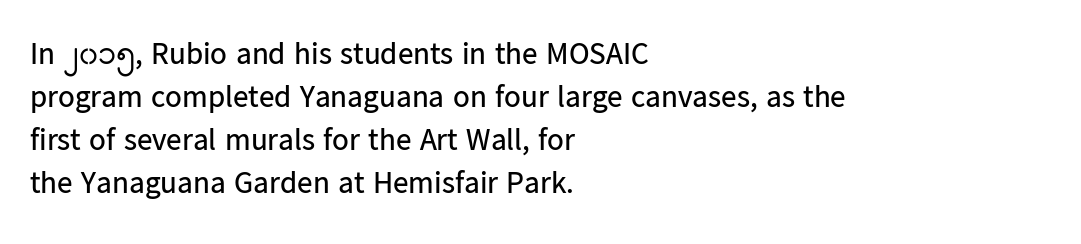
The image shows 31 px regular-weight sans-serif type, upright; set left-aligned, normal line spacing (1.39x), normal letter spacing, not underlined; low stroke contrast and a medium x-height.
